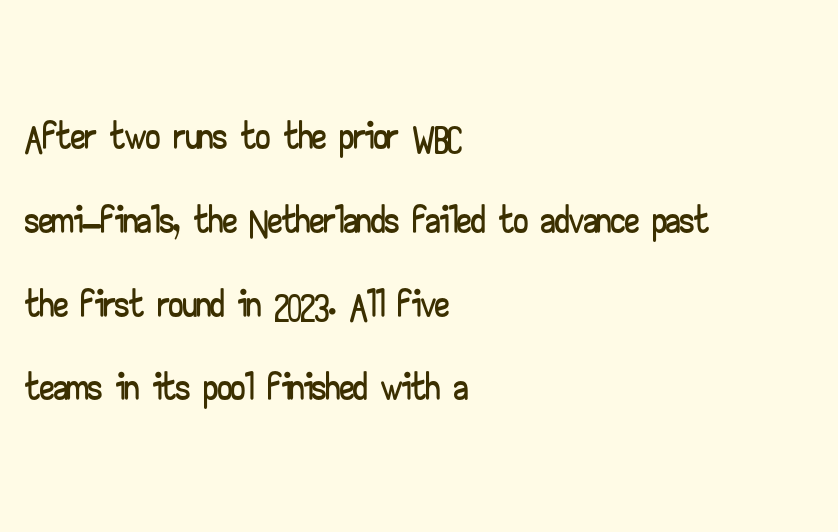
Q: Is the text italic (slanted)? A: No, it is upright.
Q: Is the typeface a serif or a sans-serif typeface? A: Sans-serif.
Q: Is the text underlined? A: No.
Q: How is the paragraph aligned? A: Left-aligned.
Q: Is the spacing between letters normal or unusually wide? A: Normal.
Q: Is the spacing between lines tight, normal or loose? A: Normal.
Q: Width (condensed, normal, or wide)? A: Wide.
Q: Stroke contrast? A: Low.
Q: x-height? A: Small.
Q: Monospaced? A: No.
